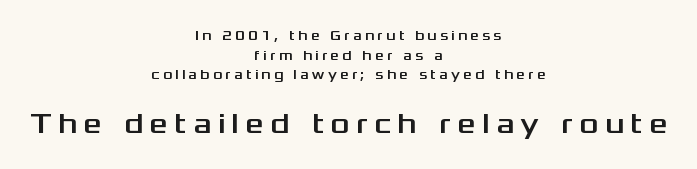
Q: Is the text italic (slanted)? A: No, it is upright.
Q: Is the typeface a serif or a sans-serif typeface? A: Sans-serif.
Q: Is the text underlined? A: No.
Q: How is the paragraph aligned? A: Centered.
Q: Is the spacing between letters normal or unusually wide? A: Unusually wide.
Q: Is the spacing between lines tight, normal or loose? A: Normal.
Q: Which block of text is set in a larger size, the first (top) or the second (bottom)? A: The second (bottom) one.
Q: Width (condensed, normal, or wide)? A: Wide.
Q: Stroke contrast? A: Medium.
Q: x-height? A: Medium.
Q: Monospaced? A: No.
